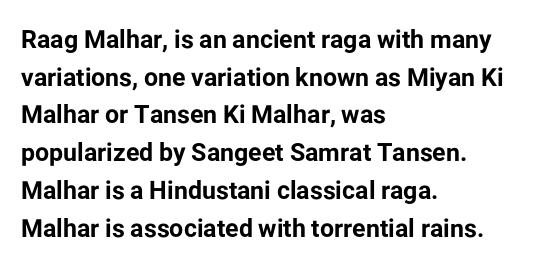
Q: Is the text bold? A: Yes.
Q: Is the text italic (slanted)? A: No, it is upright.
Q: Is the text underlined? A: No.
Q: How is the paragraph aligned? A: Left-aligned.
Q: Is the spacing between letters normal or unusually wide? A: Normal.
Q: Is the spacing between lines tight, normal or loose? A: Normal.
